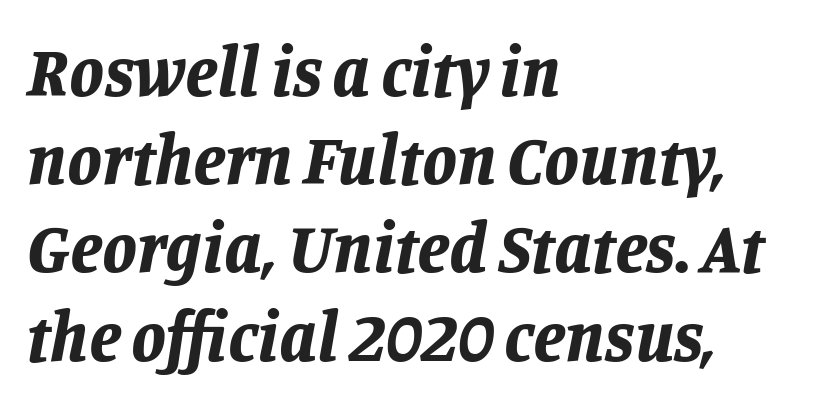
The image shows 70 px bold type, italic (leaning right); set left-aligned, normal line spacing (1.26x), normal letter spacing, not underlined; low stroke contrast and a large x-height.
